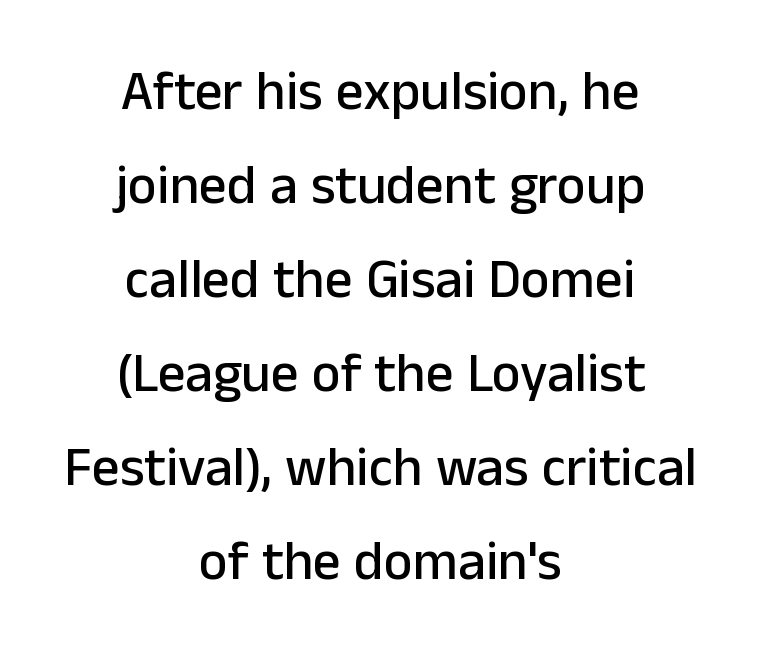
Q: Is the text italic (slanted)? A: No, it is upright.
Q: Is the typeface a serif or a sans-serif typeface? A: Sans-serif.
Q: Is the text underlined? A: No.
Q: How is the paragraph aligned? A: Centered.
Q: Is the spacing between letters normal or unusually wide? A: Normal.
Q: Width (condensed, normal, or wide)? A: Normal.
Q: Stroke contrast? A: Low.
Q: x-height? A: Medium.
Q: Monospaced? A: No.
